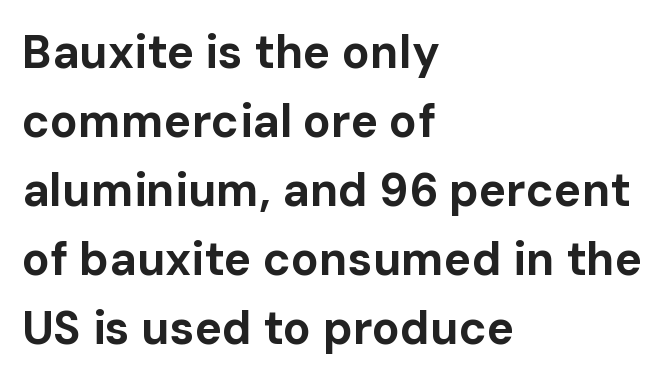
The type family on display is of the sans-serif kind. The face used here is proportionally spaced, like ordinary book or web type. The lettering stays uniformly vertical, giving the passage a roman look. The foot of each line stays bare and open. The rendering uses a moderate line-height, typical for paragraphs.
